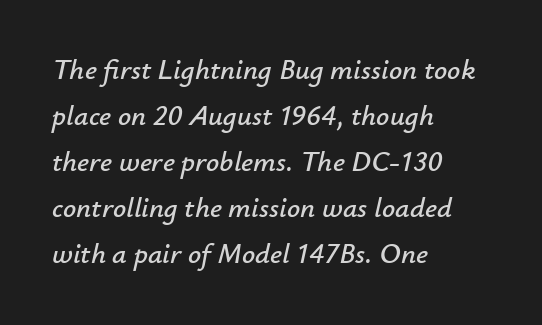
{"italic": "yes", "lean": "right", "slant_degrees": 12, "width": "normal", "stroke_contrast": "low", "x_height": "small", "monospaced": "no", "underline": "no", "align": "left", "line_spacing": "normal", "line_spacing_ratio": 1.59, "letter_spacing": "normal", "letter_spacing_em": 0.0, "glyph_px": 29}
